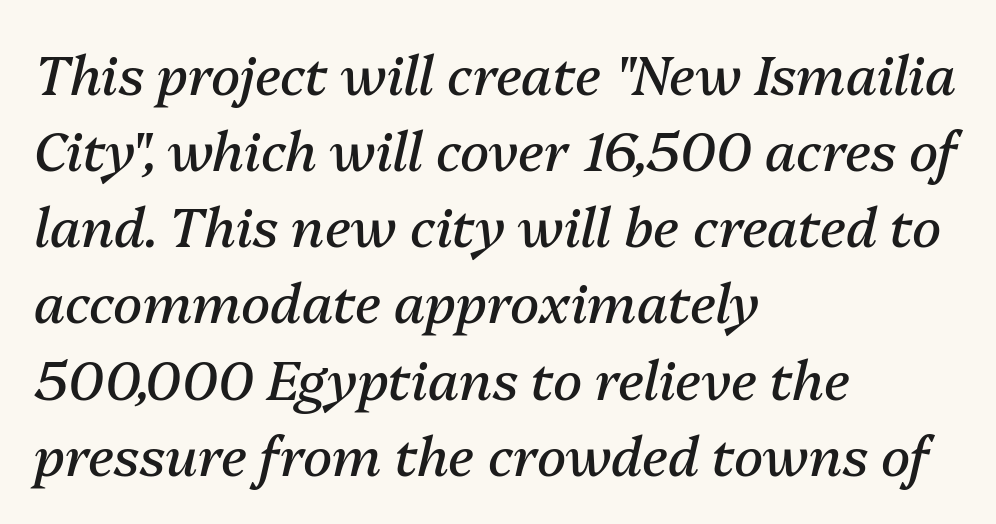
{"italic": "yes", "lean": "right", "slant_degrees": 13, "bold": "no", "weight": "regular", "width": "normal", "stroke_contrast": "medium", "x_height": "medium", "monospaced": "no", "underline": "no", "align": "left", "line_spacing": "normal", "line_spacing_ratio": 1.41, "letter_spacing": "normal", "letter_spacing_em": 0.0, "glyph_px": 54}
